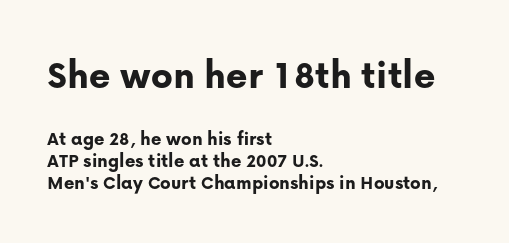
Q: Is the text bold? A: Yes.
Q: Is the text italic (slanted)? A: No, it is upright.
Q: Is the typeface a serif or a sans-serif typeface? A: Sans-serif.
Q: Is the text underlined? A: No.
Q: How is the paragraph aligned? A: Left-aligned.
Q: Is the spacing between letters normal or unusually wide? A: Normal.
Q: Is the spacing between lines tight, normal or loose? A: Tight.
Q: Which block of text is set in a larger size, the first (top) or the second (bottom)? A: The first (top) one.
Q: Width (condensed, normal, or wide)? A: Normal.
Q: Stroke contrast? A: Low.
Q: x-height? A: Medium.
Q: Monospaced? A: No.
